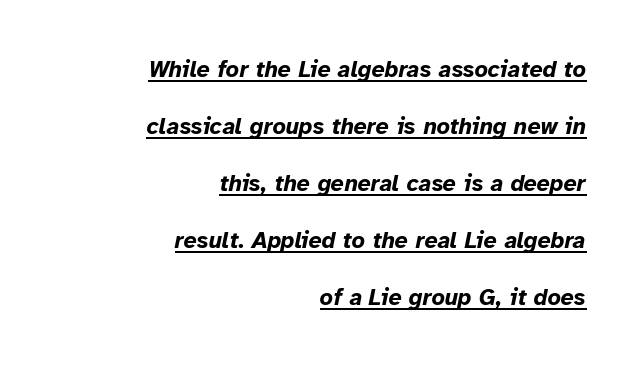
{"italic": "yes", "lean": "right", "slant_degrees": 12, "bold": "yes", "underline": "yes", "align": "right", "line_spacing": "loose", "line_spacing_ratio": 2.48, "letter_spacing": "normal", "letter_spacing_em": 0.0, "glyph_px": 23}
